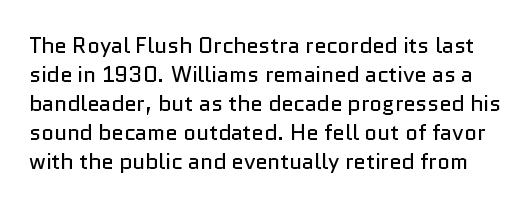
The image shows 22 px text type, upright; set normal line spacing (1.32x), normal letter spacing, not underlined.
